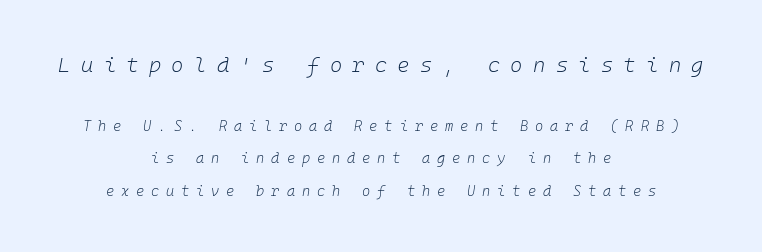
{"italic": "yes", "lean": "right", "slant_degrees": 10, "bold": "no", "underline": "no", "align": "center", "line_spacing": "loose", "line_spacing_ratio": 2.33, "letter_spacing": "wide", "letter_spacing_em": 0.49, "larger_block": "first", "size_ratio": 1.5, "glyph_px": 21}
